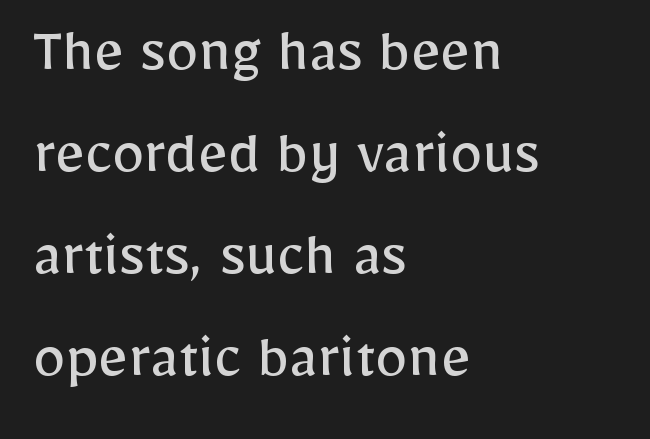
{"serif": "no", "italic": "no", "bold": "no", "weight": "regular", "width": "normal", "stroke_contrast": "low", "x_height": "medium", "monospaced": "no", "underline": "no", "align": "left", "line_spacing": "normal", "line_spacing_ratio": 1.57, "letter_spacing": "normal", "letter_spacing_em": 0.0, "glyph_px": 65}
